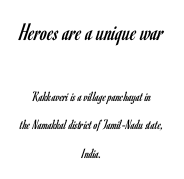
No heavy texture on the line: the type isn't bold. This sample trades compactness for vertical openness between lines. The space beneath each line is pristine and unruled. The line texture is even and compact thanks to regular tracking. The paragraph shown floats in the horizontal middle.
